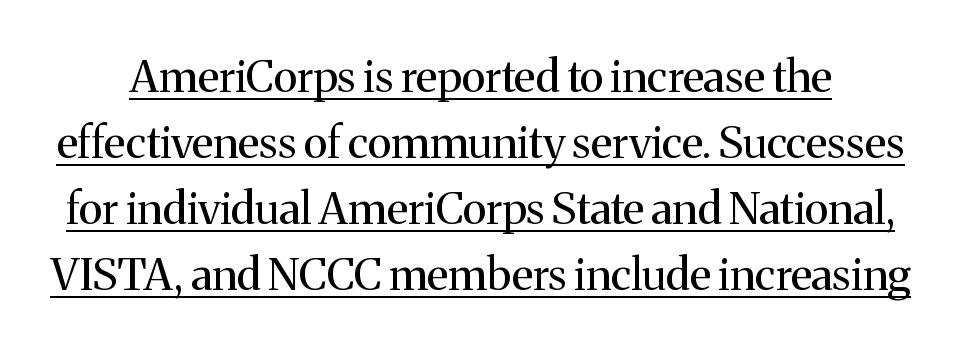
The image shows 44 px regular-weight serif type, upright; set normal line spacing (1.5x), normal letter spacing, underlined; medium stroke contrast and a medium x-height.
